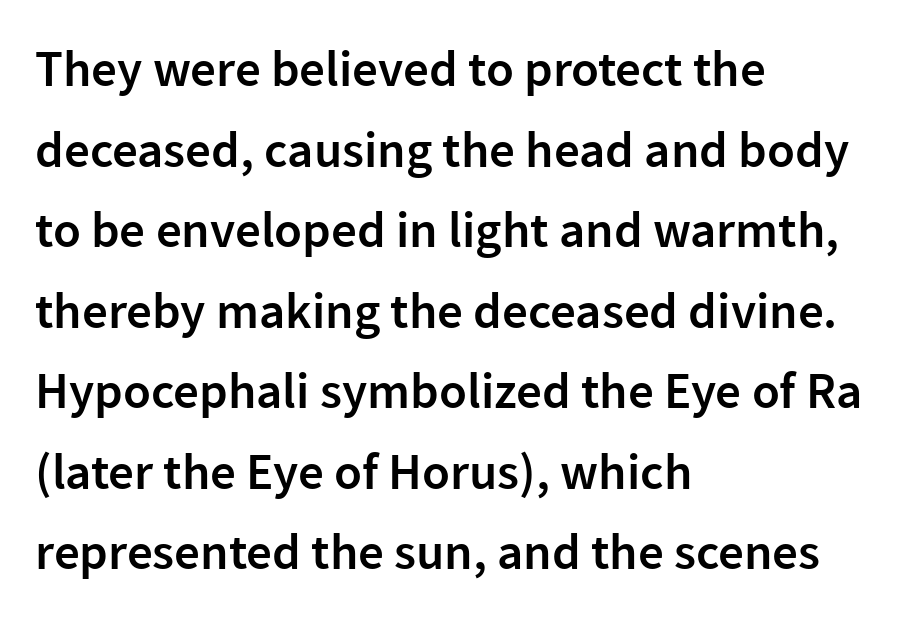
{"serif": "no", "italic": "no", "bold": "semi", "weight": "semibold", "width": "normal", "stroke_contrast": "low", "x_height": "medium", "monospaced": "no", "underline": "no", "align": "left", "line_spacing": "normal", "line_spacing_ratio": 1.58, "letter_spacing": "normal", "letter_spacing_em": 0.0, "glyph_px": 51}
